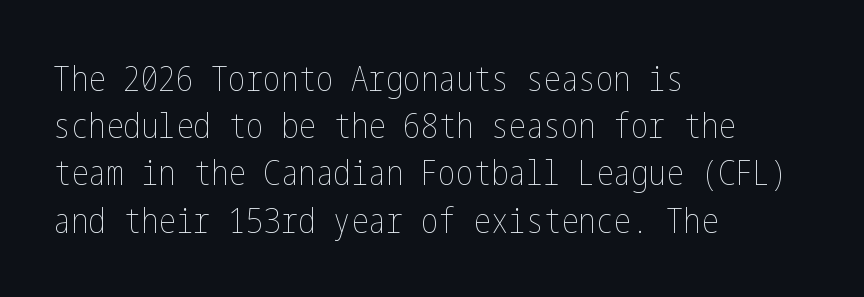
{"italic": "no", "bold": "no", "weight": "thin", "width": "condensed", "stroke_contrast": "low", "x_height": "medium", "underline": "no", "align": "left", "line_spacing": "normal", "line_spacing_ratio": 1.35, "letter_spacing": "normal", "letter_spacing_em": 0.0, "glyph_px": 35}
